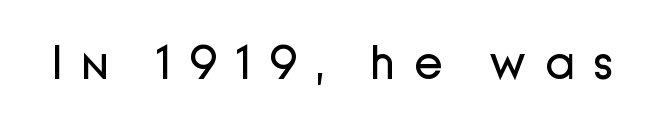
Characters remain perfectly vertical along every line. Heft: none added — not bold. Looks like regular typesetting: each glyph gets only the width it needs. Is this a sans? Yes — the strokes have no serifs. The gap between lines stays unmarked. Letter spacing: wide.
